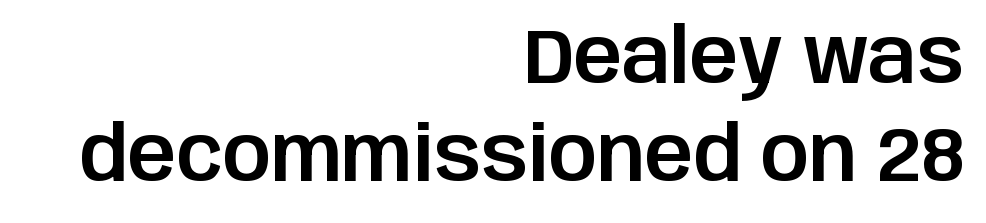
The image shows 76 px sans-serif type, upright; set right-aligned, normal line spacing (1.29x), normal letter spacing, not underlined; low stroke contrast and a large x-height.
